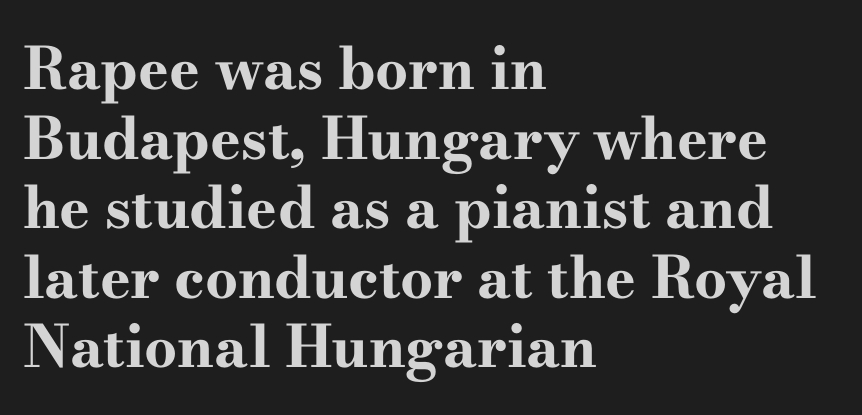
Q: Is the text bold? A: Yes.
Q: Is the text italic (slanted)? A: No, it is upright.
Q: Is the typeface a serif or a sans-serif typeface? A: Serif.
Q: Is the text underlined? A: No.
Q: How is the paragraph aligned? A: Left-aligned.
Q: Is the spacing between letters normal or unusually wide? A: Normal.
Q: Width (condensed, normal, or wide)? A: Wide.
Q: Stroke contrast? A: High.
Q: x-height? A: Small.
Q: Monospaced? A: No.
